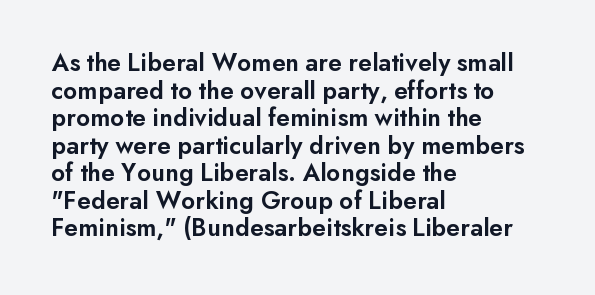
Q: Is the text bold? A: Semi-bold.
Q: Is the text italic (slanted)? A: No, it is upright.
Q: Is the text underlined? A: No.
Q: How is the paragraph aligned? A: Left-aligned.
Q: Is the spacing between letters normal or unusually wide? A: Normal.
Q: Is the spacing between lines tight, normal or loose? A: Tight.
